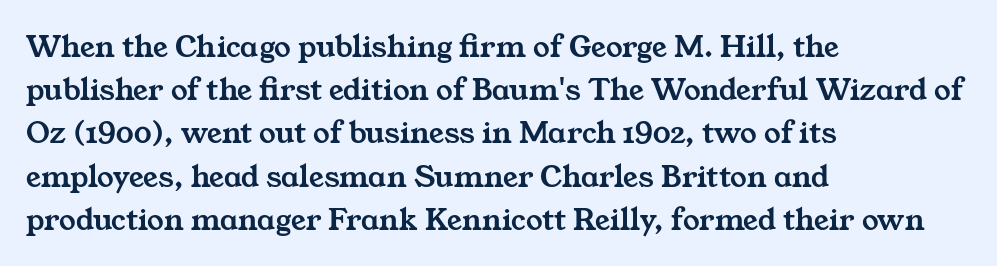
Q: Is the typeface a serif or a sans-serif typeface? A: Serif.
Q: Is the text underlined? A: No.
Q: How is the paragraph aligned? A: Left-aligned.
Q: Is the spacing between letters normal or unusually wide? A: Normal.
Q: Is the spacing between lines tight, normal or loose? A: Normal.
Q: Width (condensed, normal, or wide)? A: Wide.
Q: Stroke contrast? A: Medium.
Q: x-height? A: Medium.
Q: Monospaced? A: No.
